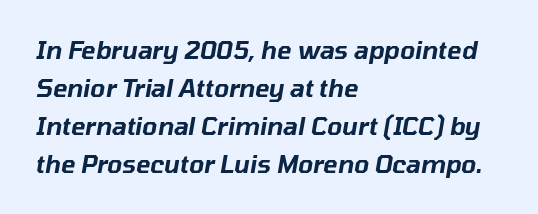
{"italic": "yes", "lean": "right", "slant_degrees": 10, "underline": "no", "align": "left", "line_spacing": "normal", "line_spacing_ratio": 1.59, "letter_spacing": "normal", "letter_spacing_em": 0.0, "glyph_px": 24}
